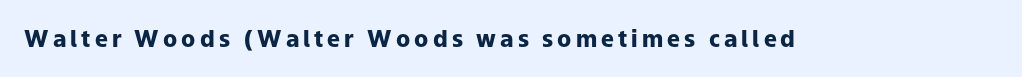
The words here are not underlined. Ascenders rise straight up at ninety degrees. What weight is shown? A full bold with thick strokes.
